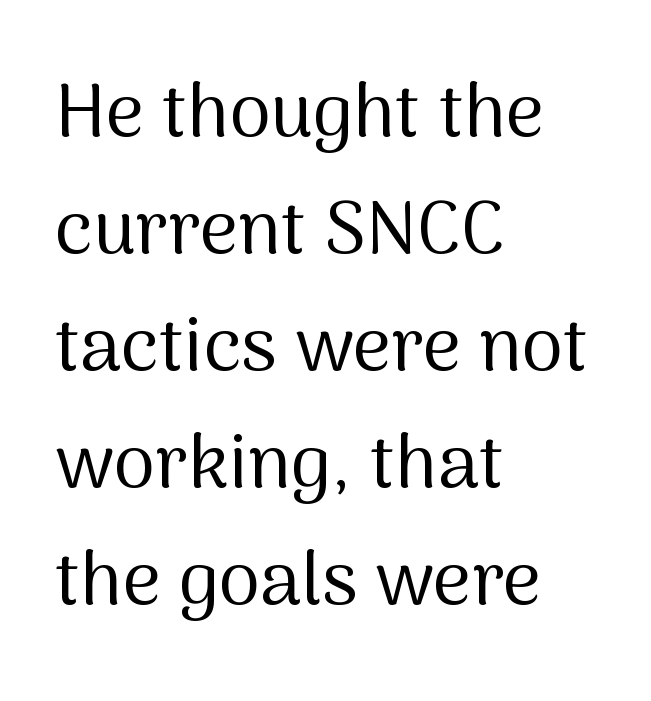
The image shows 75 px regular-weight sans-serif type, upright; set left-aligned, normal line spacing (1.56x), normal letter spacing, not underlined; medium stroke contrast and a medium x-height.
